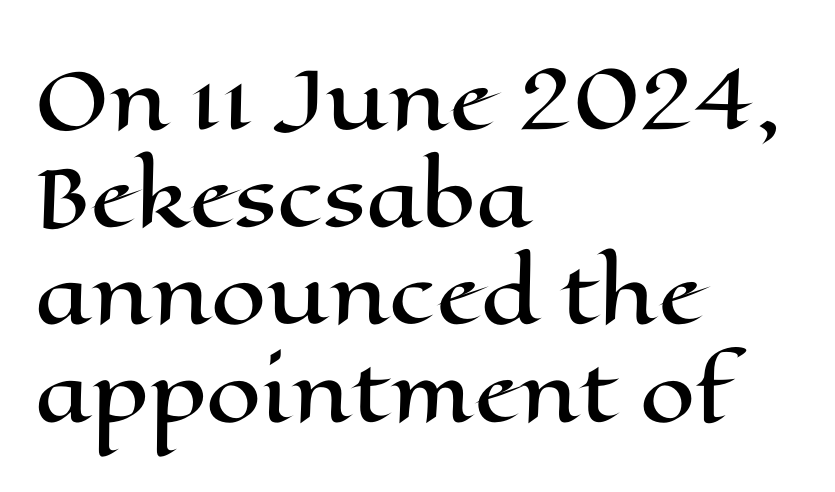
{"italic": "no", "width": "wide", "stroke_contrast": "high", "x_height": "medium", "monospaced": "no", "underline": "no", "align": "left", "line_spacing_ratio": 1.23, "letter_spacing": "normal", "letter_spacing_em": 0.0, "glyph_px": 79}
